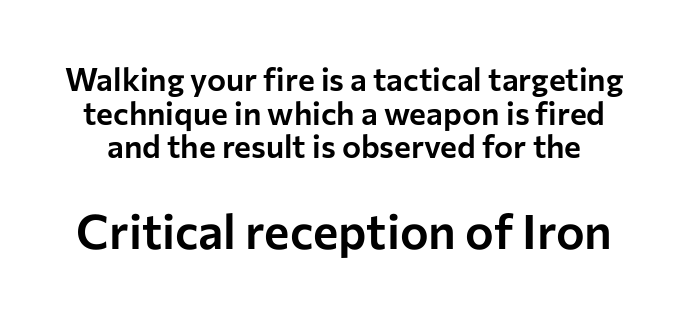
Underlining? Definitely not there. Posture: upright roman. Of the two passages, the one underneath uses the larger point size. Default kerning and tracking; the words read as compact shapes. Summary of vertical rhythm: compact, with narrow interline spacing.
